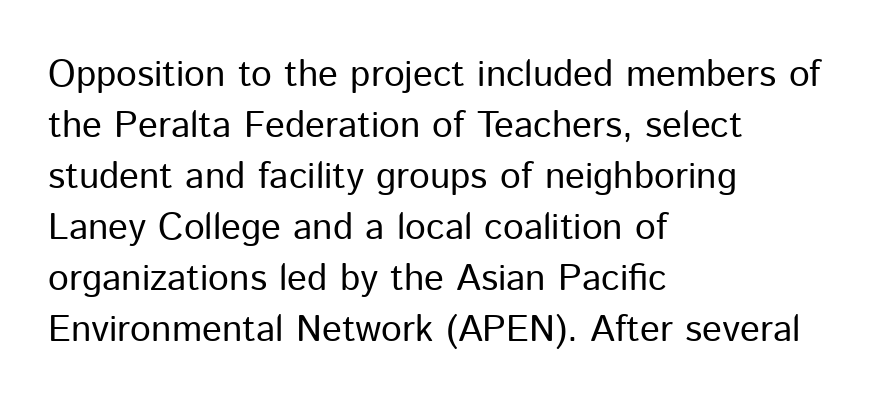
Q: Is the text bold? A: No.
Q: Is the text italic (slanted)? A: No, it is upright.
Q: Is the typeface a serif or a sans-serif typeface? A: Sans-serif.
Q: Is the text underlined? A: No.
Q: How is the paragraph aligned? A: Left-aligned.
Q: Is the spacing between letters normal or unusually wide? A: Normal.
Q: Is the spacing between lines tight, normal or loose? A: Normal.
Q: Width (condensed, normal, or wide)? A: Normal.
Q: Stroke contrast? A: Low.
Q: x-height? A: Medium.
Q: Monospaced? A: No.
